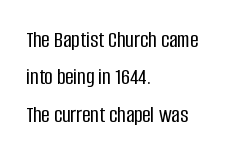
Q: Is the text italic (slanted)? A: No, it is upright.
Q: Is the text underlined? A: No.
Q: How is the paragraph aligned? A: Left-aligned.
Q: Is the spacing between letters normal or unusually wide? A: Normal.
Q: Is the spacing between lines tight, normal or loose? A: Normal.
